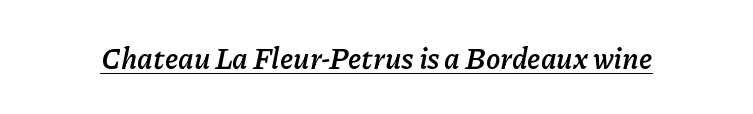
When letters slant like this, we call the style italic. The specimen includes a rule beneath the text block's lines. Note the varied advance widths — an 'i' is clearly narrower than an 'm'. The line texture is even and compact thanks to regular tracking. Plenty of ink on the page — the face is bold.
